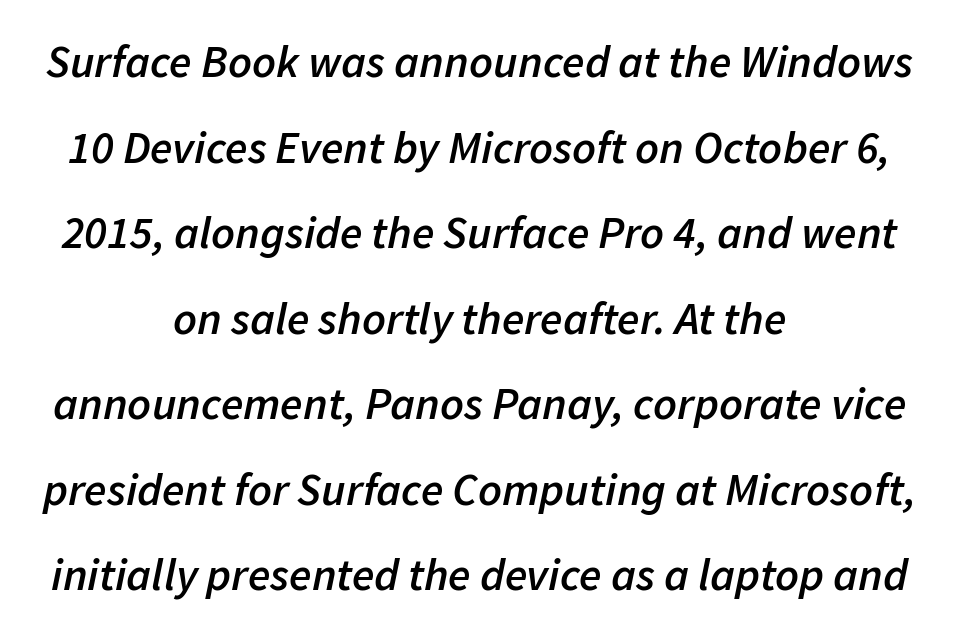
The image shows 46 px semibold type, italic (leaning right); set centered, line spacing 1.86x, normal letter spacing, not underlined; low stroke contrast and a medium x-height.
